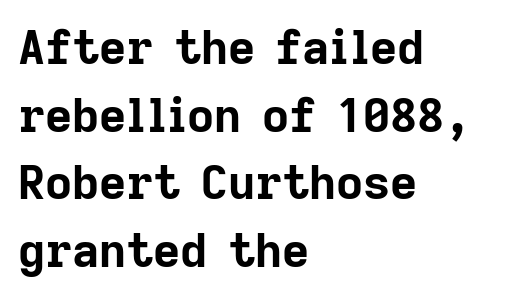
{"serif": "no", "italic": "no", "bold": "yes", "weight": "bold", "width": "normal", "stroke_contrast": "low", "x_height": "medium", "monospaced": "no", "underline": "no", "align": "left", "line_spacing": "normal", "line_spacing_ratio": 1.44, "letter_spacing": "normal", "letter_spacing_em": 0.0, "glyph_px": 47}
